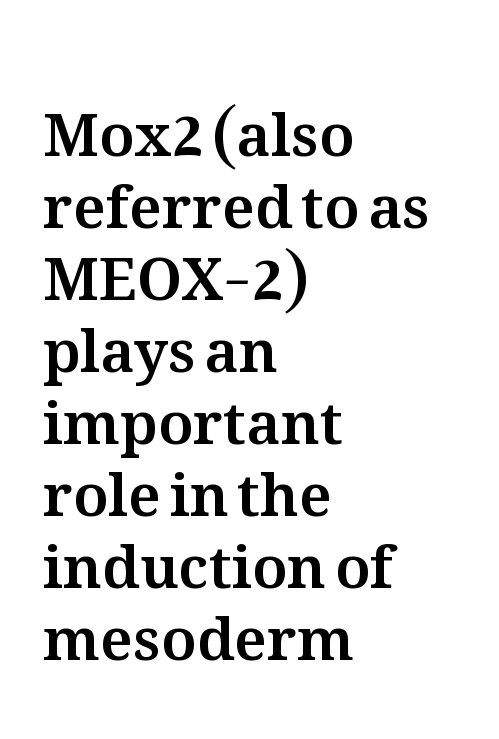
The image shows 59 px text type, upright; set left-aligned, line spacing 1.22x, normal letter spacing, not underlined; medium stroke contrast and a medium x-height.
